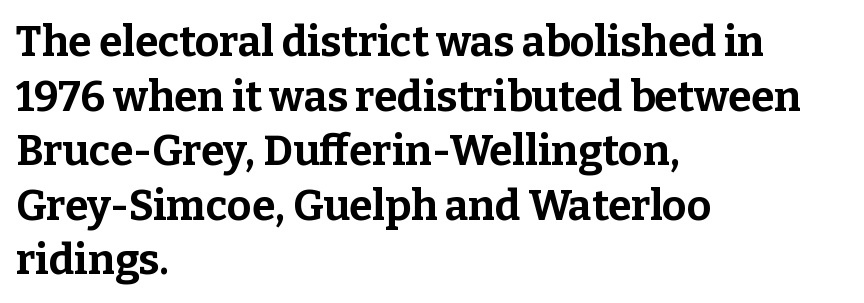
Q: Is the text bold? A: Yes.
Q: Is the text italic (slanted)? A: No, it is upright.
Q: Is the typeface a serif or a sans-serif typeface? A: Serif.
Q: Is the text underlined? A: No.
Q: How is the paragraph aligned? A: Left-aligned.
Q: Is the spacing between letters normal or unusually wide? A: Normal.
Q: Is the spacing between lines tight, normal or loose? A: Normal.
Q: Width (condensed, normal, or wide)? A: Normal.
Q: Stroke contrast? A: Low.
Q: x-height? A: Medium.
Q: Monospaced? A: No.
